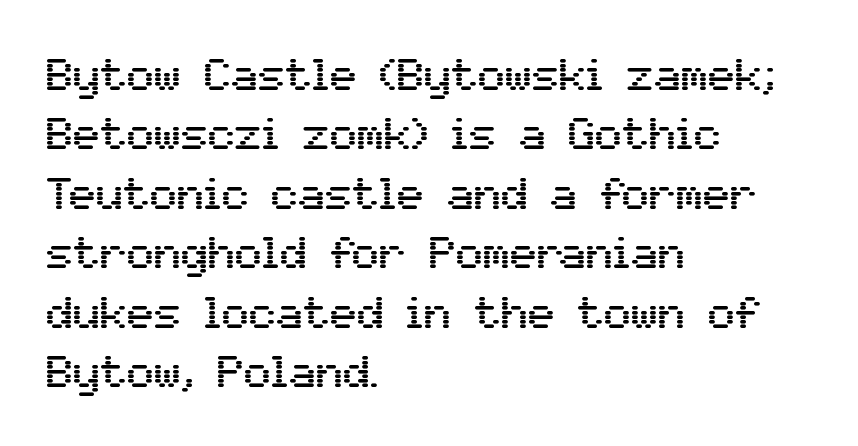
The image shows 45 px sans-serif type, upright; set left-aligned, normal line spacing (1.32x), normal letter spacing, not underlined; medium stroke contrast and a medium x-height.
